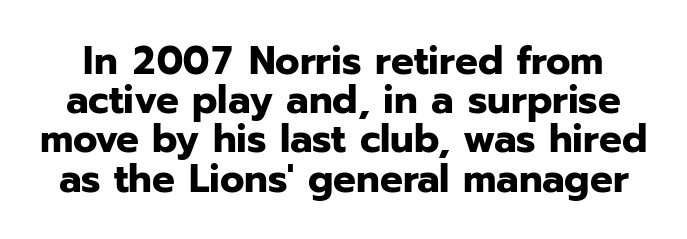
The image shows 40 px bold sans-serif type, upright; set tight line spacing (0.98x), normal letter spacing, not underlined; low stroke contrast and a medium x-height.
